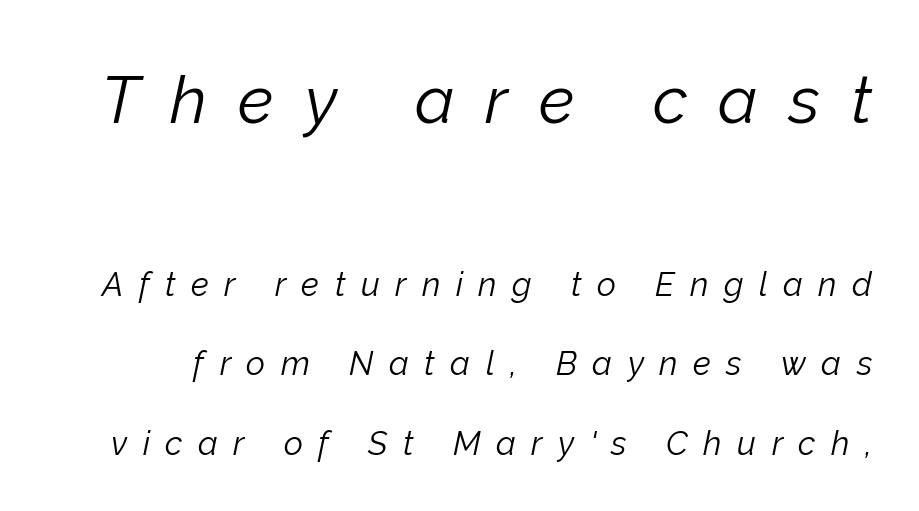
Rule under the text: the space is simply empty. Baseline-to-baseline distance is far greater than the letter height. Top chunk: large. Bottom chunk: small. No heavy texture on the line: the type isn't bold. Rendered with sloped, italic letterforms.
